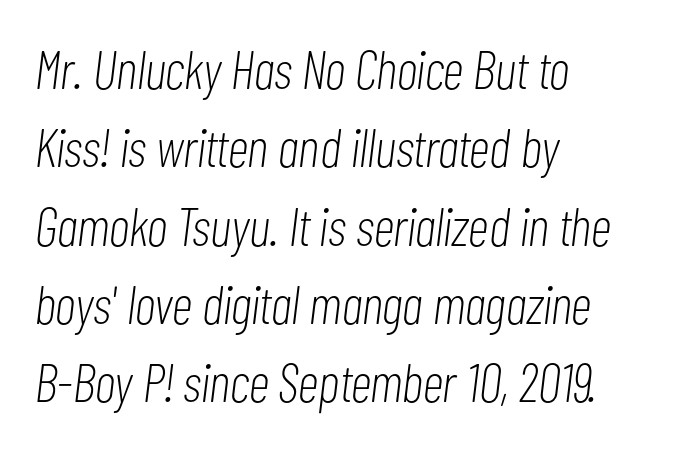
The image shows 54 px light, condensed type, italic (leaning right); set left-aligned, normal line spacing (1.45x), normal letter spacing, not underlined; low stroke contrast and a medium x-height.
